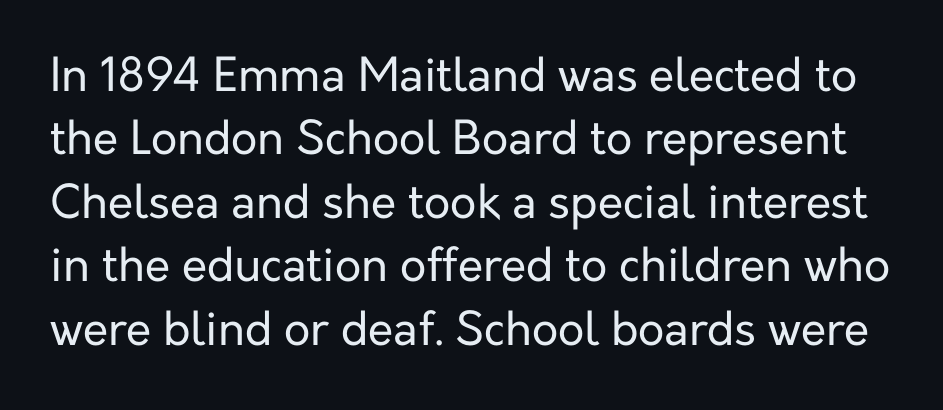
The image shows 46 px regular-weight sans-serif type, upright; set normal line spacing (1.38x), normal letter spacing, not underlined; low stroke contrast and a medium x-height.
